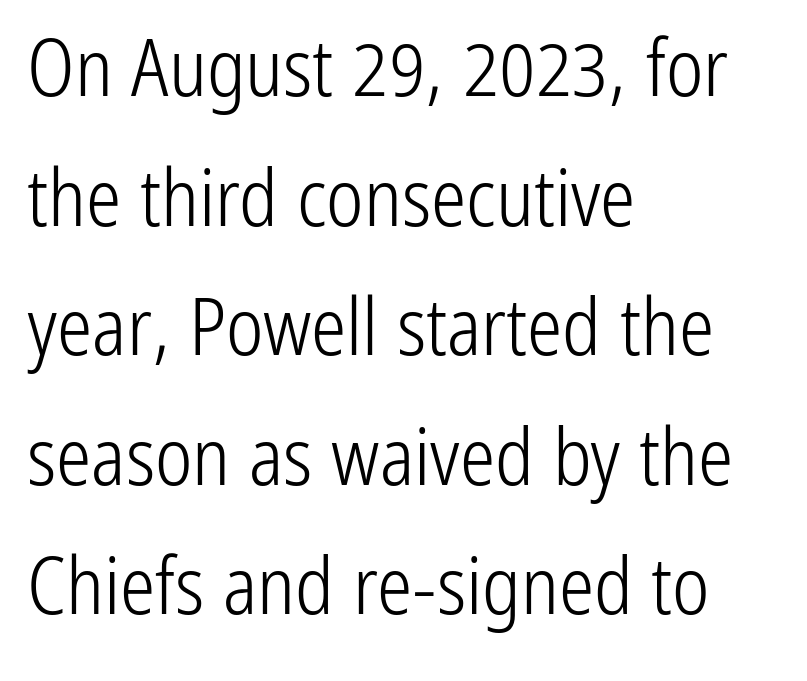
The image shows 79 px light, condensed sans-serif type, upright; set left-aligned, normal line spacing (1.64x), normal letter spacing, not underlined; low stroke contrast and a medium x-height.
